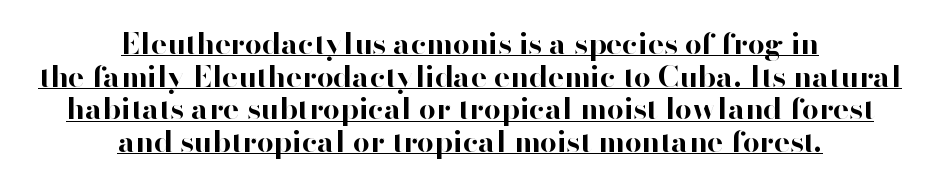
{"serif": "no", "italic": "no", "bold": "yes", "weight": "bold", "width": "normal", "stroke_contrast": "high", "x_height": "small", "monospaced": "no", "underline": "yes", "align": "center", "line_spacing": "tight", "line_spacing_ratio": 1.09, "letter_spacing": "normal", "letter_spacing_em": 0.0, "glyph_px": 30}
